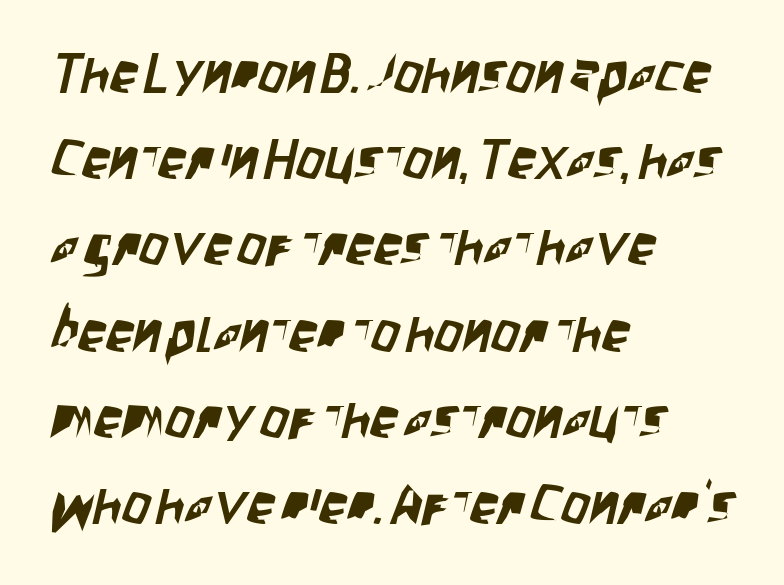
Here the designer chose a conventional face with non-uniform glyph widths. Short note: letters normally spaced. This sample is left-justified, so line endings fall wherever the words run out. Regular leading.
